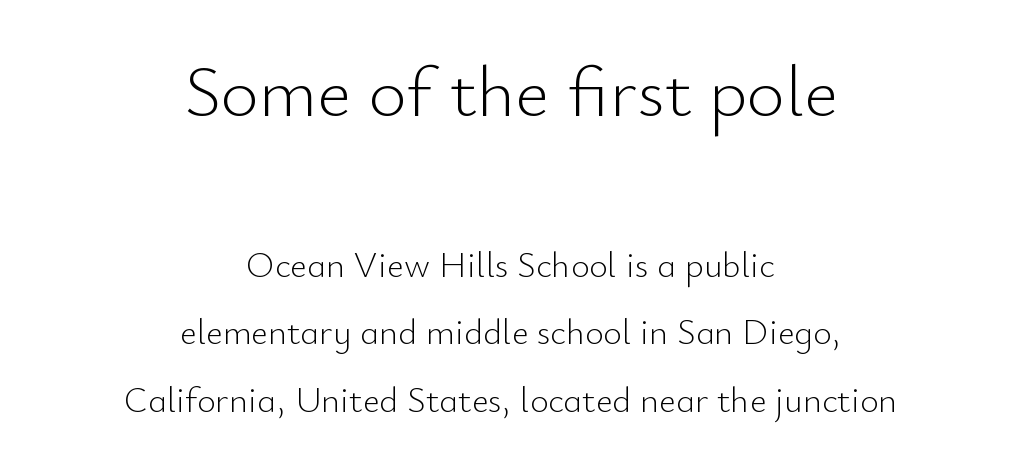
The image shows 73 px light sans-serif type, upright; set centered, line spacing 1.87x, normal letter spacing, not underlined; the first (top) block is 2.03x larger; low stroke contrast and a small x-height.
